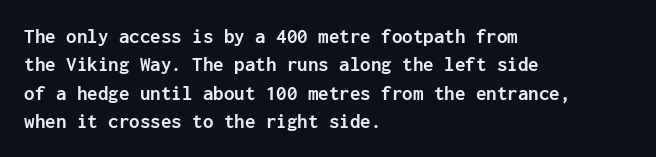
{"italic": "no", "bold": "yes", "underline": "no", "align": "left", "line_spacing": "normal", "line_spacing_ratio": 1.35, "letter_spacing": "normal", "letter_spacing_em": 0.0, "glyph_px": 21}
